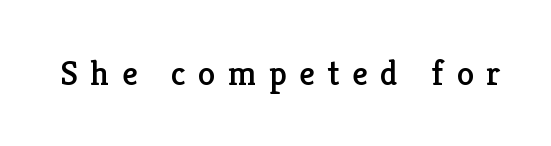
A clean baseline with only descenders dipping below it. Compared with typical body copy, the letter spacing here is much looser. The letters advance in unequal steps, a hallmark of proportional type. A roman cut, with each character standing at attention. The letters carry serifs — small finishing strokes at the ends of their stems.
